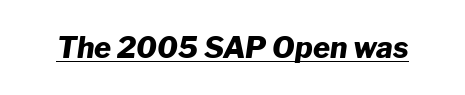
This sample has the flowing, uneven cadence of proportional lettering. Observe the lean: these are italic letterforms. Weight check: bold — yes, fully. Does a line run under the words? Yes, clearly. Is the letter spacing exaggerated? No — it looks like the ordinary default.
